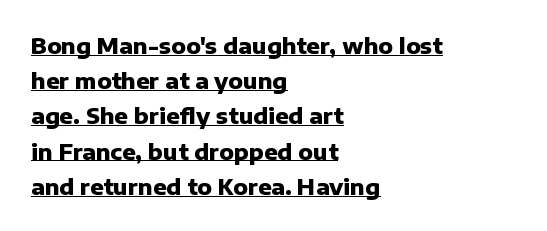
Q: Is the text bold? A: Yes.
Q: Is the text italic (slanted)? A: No, it is upright.
Q: Is the text underlined? A: Yes.
Q: How is the paragraph aligned? A: Left-aligned.
Q: Is the spacing between letters normal or unusually wide? A: Normal.
Q: Is the spacing between lines tight, normal or loose? A: Normal.
